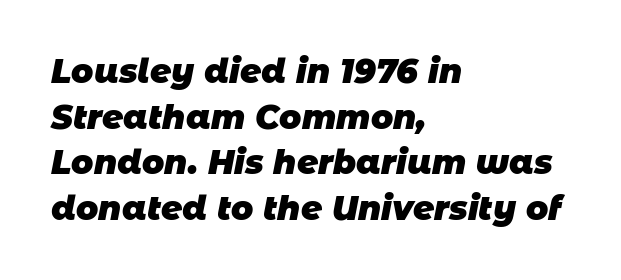
Q: Is the text bold? A: Yes.
Q: Is the typeface a serif or a sans-serif typeface? A: Sans-serif.
Q: Is the text underlined? A: No.
Q: How is the paragraph aligned? A: Left-aligned.
Q: Is the spacing between letters normal or unusually wide? A: Normal.
Q: Is the spacing between lines tight, normal or loose? A: Normal.
Q: Width (condensed, normal, or wide)? A: Normal.
Q: Stroke contrast? A: Low.
Q: x-height? A: Large.
Q: Monospaced? A: No.
